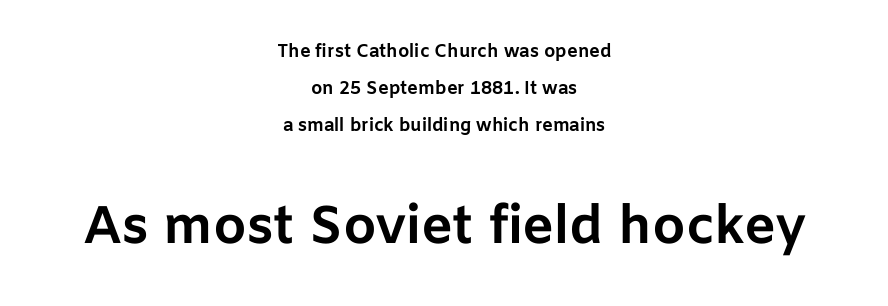
The image shows 53 px bold sans-serif type, upright; set centered, loose line spacing (2.05x), normal letter spacing, not underlined; the second (bottom) block is 2.94x larger; low stroke contrast and a medium x-height.
